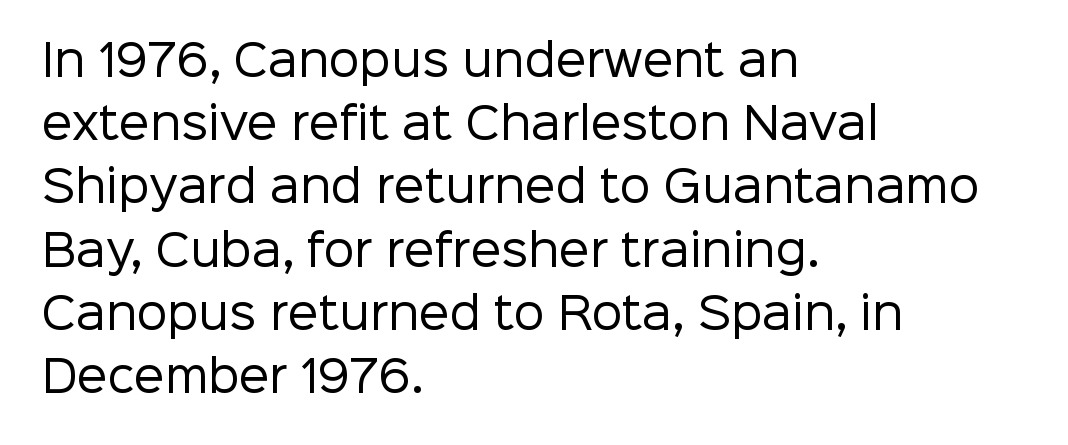
No word sits above an underline. The lines in this sample share a left origin and differ only in where they stop. Vertically, the passage feels balanced, rows spaced as you'd expect. Think of a printed novel: that variable character pitch is what you see here.
